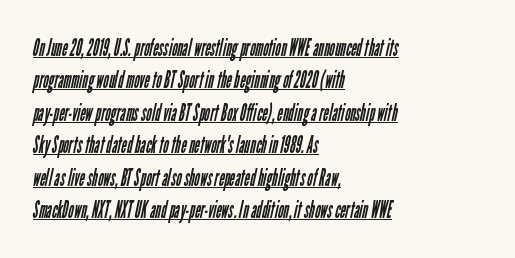
Q: Is the text bold? A: No.
Q: Is the text underlined? A: Yes.
Q: How is the paragraph aligned? A: Left-aligned.
Q: Is the spacing between letters normal or unusually wide? A: Normal.
Q: Is the spacing between lines tight, normal or loose? A: Normal.
